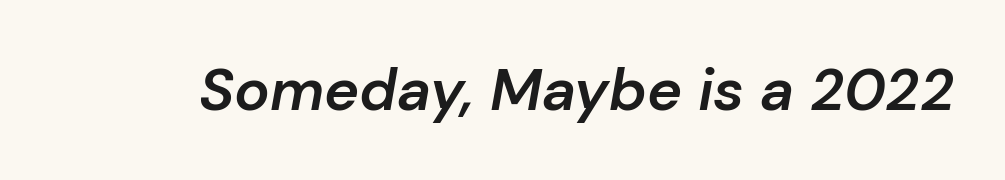
{"italic": "yes", "lean": "right", "slant_degrees": 10, "bold": "semi", "weight": "semibold", "width": "normal", "stroke_contrast": "low", "x_height": "medium", "monospaced": "no", "underline": "no", "letter_spacing": "normal", "letter_spacing_em": 0.0, "glyph_px": 59}
